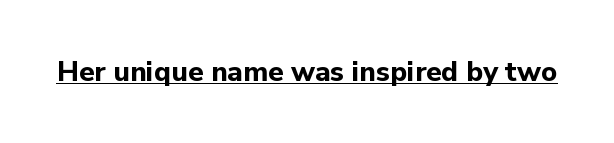
{"serif": "no", "italic": "no", "bold": "yes", "weight": "bold", "width": "normal", "stroke_contrast": "low", "x_height": "medium", "monospaced": "no", "underline": "yes", "letter_spacing": "normal", "letter_spacing_em": 0.0, "glyph_px": 28}
